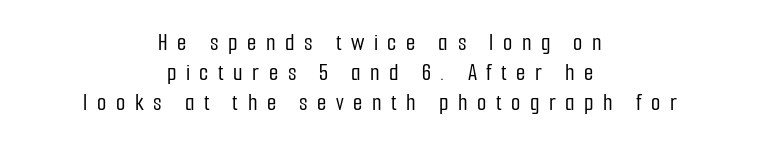
Q: Is the text italic (slanted)? A: No, it is upright.
Q: Is the text underlined? A: No.
Q: How is the paragraph aligned? A: Centered.
Q: Is the spacing between letters normal or unusually wide? A: Unusually wide.
Q: Is the spacing between lines tight, normal or loose? A: Normal.
